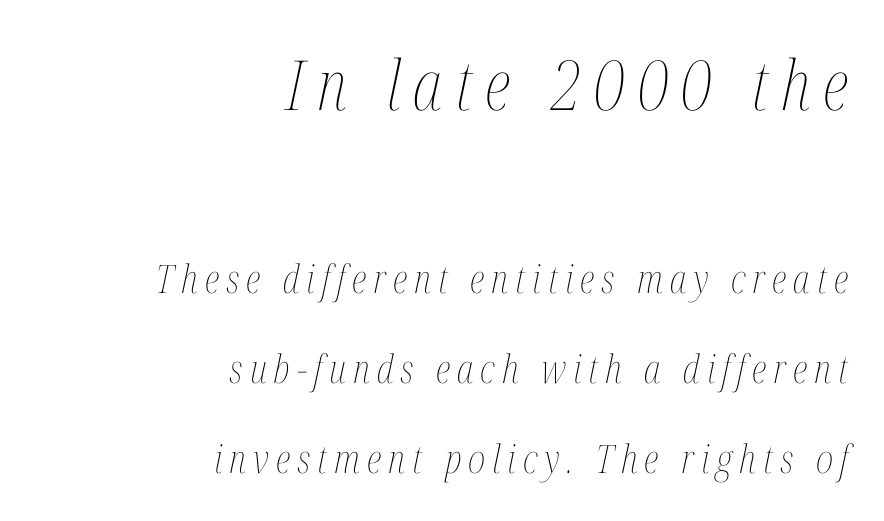
Q: Is the text bold? A: No.
Q: Is the text italic (slanted)? A: Yes, it leans right by about 12 degrees.
Q: Is the text underlined? A: No.
Q: How is the paragraph aligned? A: Right-aligned.
Q: Is the spacing between lines tight, normal or loose? A: Loose.
Q: Which block of text is set in a larger size, the first (top) or the second (bottom)? A: The first (top) one.
Q: Width (condensed, normal, or wide)? A: Condensed.
Q: Stroke contrast? A: Medium.
Q: x-height? A: Medium.
Q: Monospaced? A: No.
